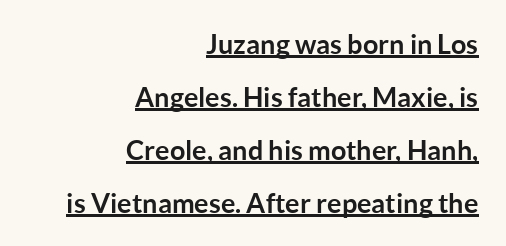
Q: Is the text bold? A: Yes.
Q: Is the text italic (slanted)? A: No, it is upright.
Q: Is the text underlined? A: Yes.
Q: How is the paragraph aligned? A: Right-aligned.
Q: Is the spacing between letters normal or unusually wide? A: Normal.
Q: Is the spacing between lines tight, normal or loose? A: Loose.
